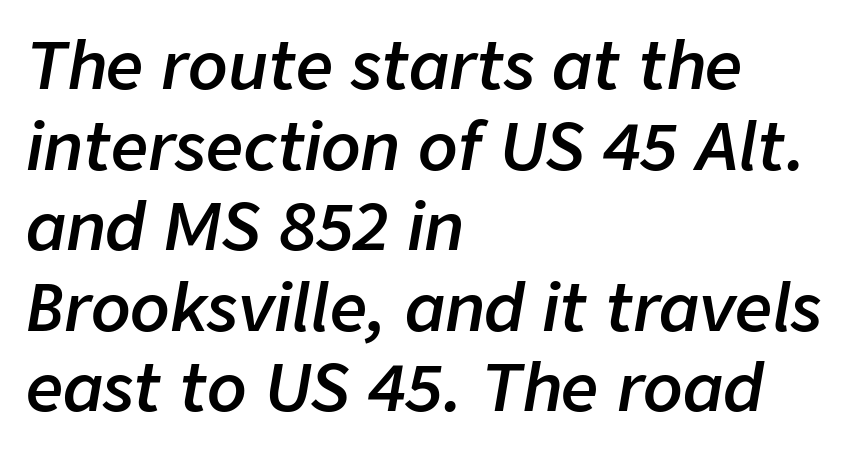
Q: Is the text bold? A: Semi-bold.
Q: Is the text italic (slanted)? A: Yes, it leans right by about 9 degrees.
Q: Is the text underlined? A: No.
Q: How is the paragraph aligned? A: Left-aligned.
Q: Is the spacing between letters normal or unusually wide? A: Normal.
Q: Width (condensed, normal, or wide)? A: Normal.
Q: Stroke contrast? A: Low.
Q: x-height? A: Medium.
Q: Monospaced? A: No.
